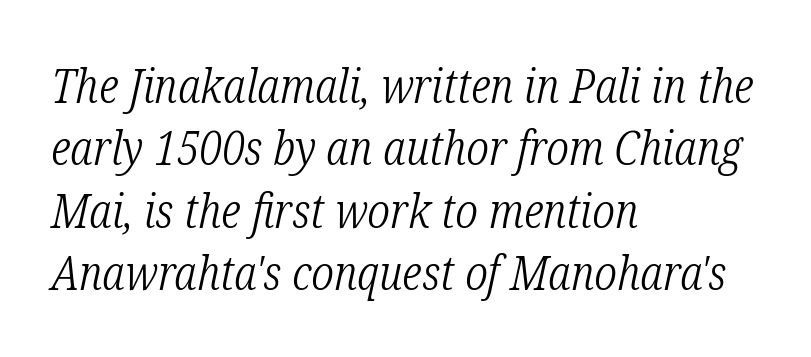
{"serif": "yes", "italic": "yes", "lean": "right", "slant_degrees": 12, "bold": "no", "weight": "light", "width": "condensed", "stroke_contrast": "low", "x_height": "medium", "monospaced": "no", "underline": "no", "align": "left", "line_spacing": "normal", "line_spacing_ratio": 1.3, "letter_spacing": "normal", "letter_spacing_em": 0.0, "glyph_px": 48}
